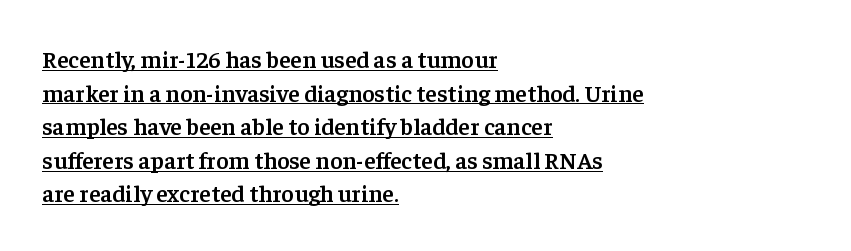
{"italic": "no", "bold": "semi", "underline": "yes", "align": "left", "line_spacing": "normal", "line_spacing_ratio": 1.4, "letter_spacing": "normal", "letter_spacing_em": 0.0, "glyph_px": 24}
